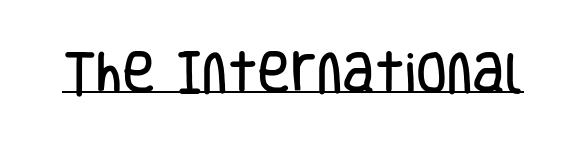
Underlined type. Here the designer chose a conventional face with non-uniform glyph widths. Stroke terminals: plain, sans-serif. The lettering holds an erect, upright posture throughout.
